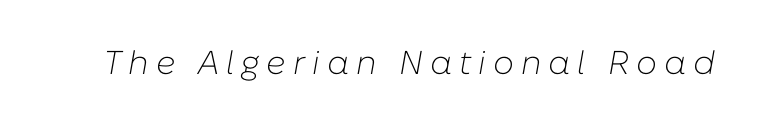
Stems here are at most as thick as an everyday book face. Style check: oblique. The tracking jumps out immediately: characters are airy and widely separated. Underline: absent. Proportional: the letters do not fall into vertical columns.
